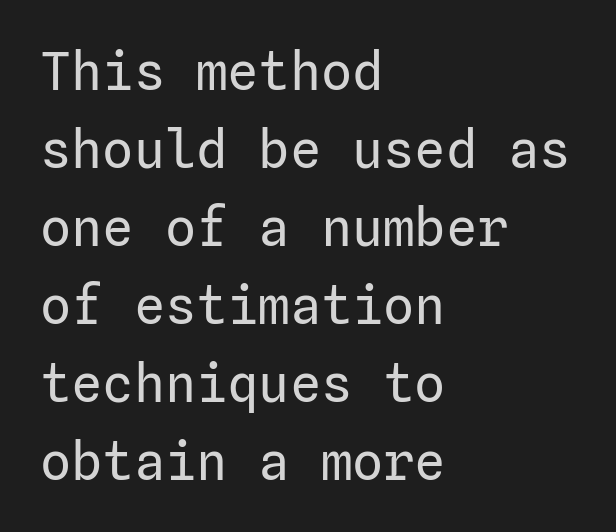
{"serif": "no", "italic": "no", "bold": "no", "weight": "regular", "width": "normal", "stroke_contrast": "low", "x_height": "medium", "underline": "no", "align": "left", "line_spacing": "normal", "line_spacing_ratio": 1.5, "letter_spacing": "normal", "letter_spacing_em": 0.0, "glyph_px": 52}
